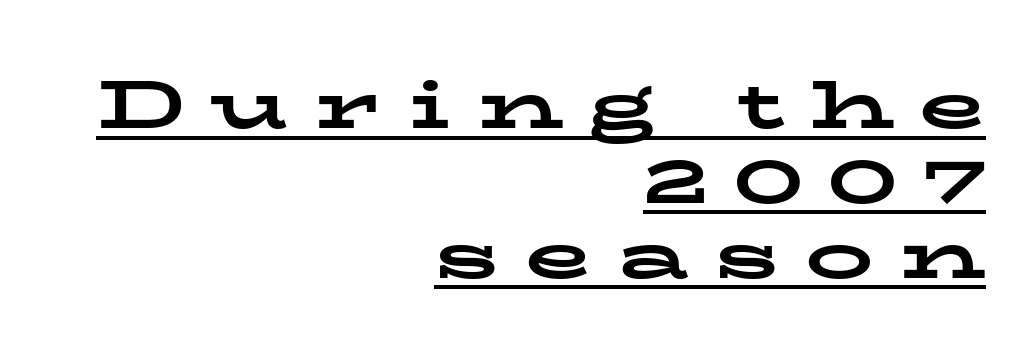
The image shows 68 px bold, wide serif type, upright; set right-aligned, tight line spacing (1.1x), unusually wide letter spacing (+0.38 em), underlined; low stroke contrast and a medium x-height.
